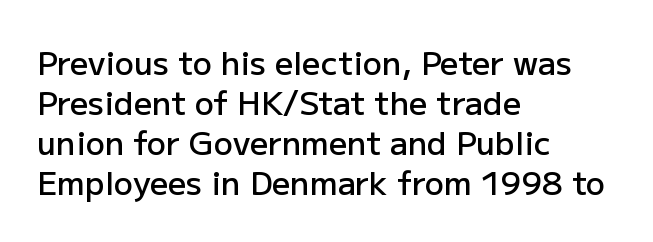
Q: Is the text bold? A: Semi-bold.
Q: Is the text italic (slanted)? A: No, it is upright.
Q: Is the typeface a serif or a sans-serif typeface? A: Sans-serif.
Q: Is the text underlined? A: No.
Q: How is the paragraph aligned? A: Left-aligned.
Q: Is the spacing between letters normal or unusually wide? A: Normal.
Q: Is the spacing between lines tight, normal or loose? A: Normal.
Q: Width (condensed, normal, or wide)? A: Normal.
Q: Stroke contrast? A: Low.
Q: x-height? A: Medium.
Q: Monospaced? A: No.
